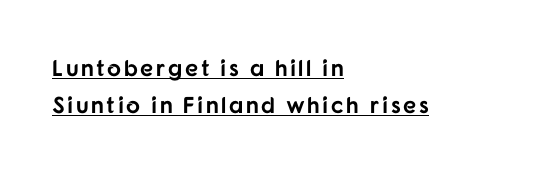
The image shows 23 px bold type, upright; set left-aligned, normal line spacing (1.62x), underlined.
